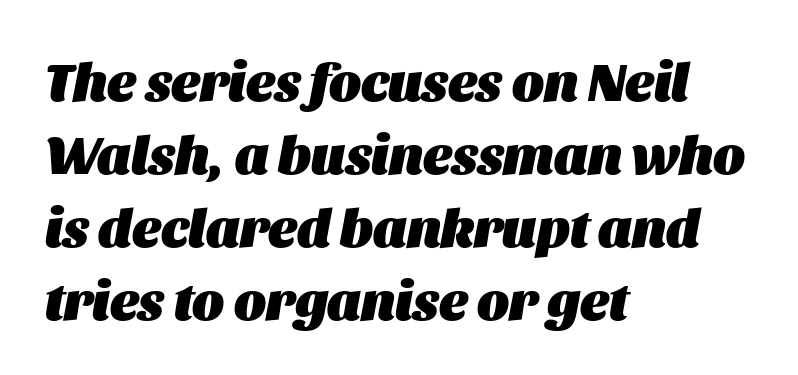
{"italic": "yes", "lean": "right", "slant_degrees": 11, "bold": "yes", "weight": "heavy", "width": "normal", "stroke_contrast": "medium", "x_height": "large", "monospaced": "no", "underline": "no", "align": "left", "line_spacing": "normal", "line_spacing_ratio": 1.35, "letter_spacing": "normal", "letter_spacing_em": 0.0, "glyph_px": 54}
